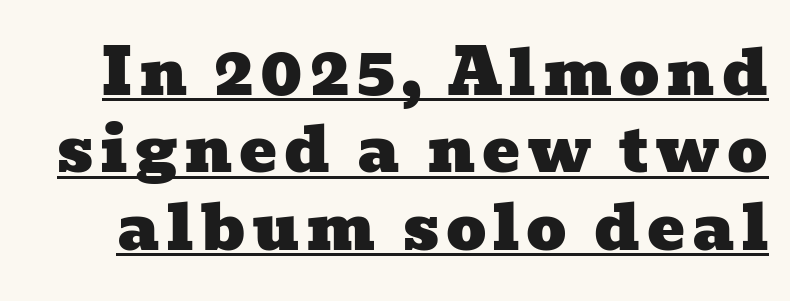
Is this a fixed-width face? No — the glyphs have proportional, varying widths. The face used here appears with an underline applied. The characters display serif detailing at their extremities.
